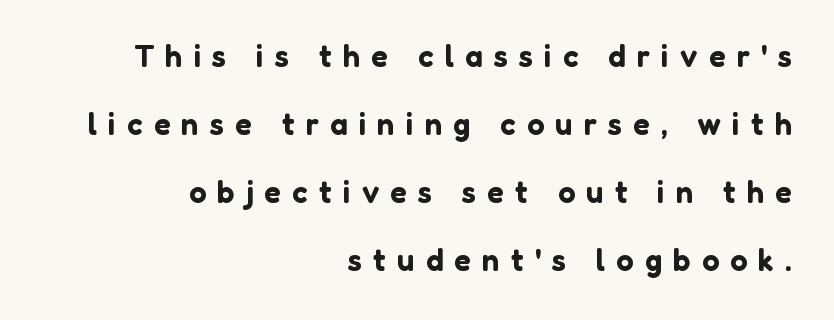
The image shows 31 px sans-serif type, upright; set right-aligned, loose line spacing (2.19x), unusually wide letter spacing (+0.36 em), not underlined; low stroke contrast and a medium x-height.
